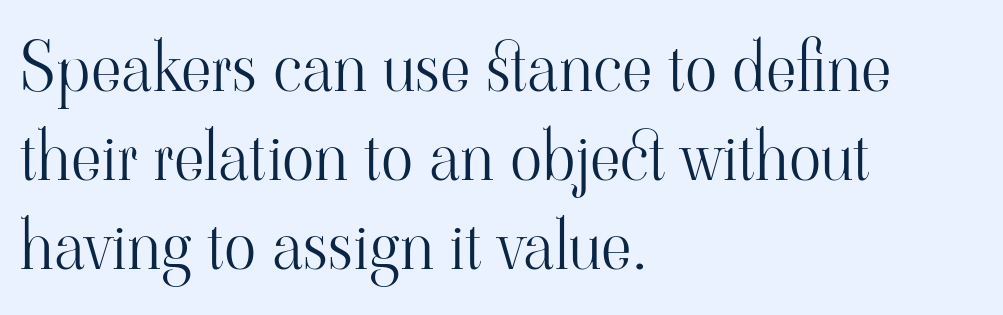
{"serif": "yes", "italic": "no", "bold": "no", "weight": "light", "width": "normal", "stroke_contrast": "high", "x_height": "small", "monospaced": "no", "underline": "no", "align": "left", "line_spacing": "normal", "line_spacing_ratio": 1.33, "letter_spacing": "normal", "letter_spacing_em": 0.0, "glyph_px": 67}
